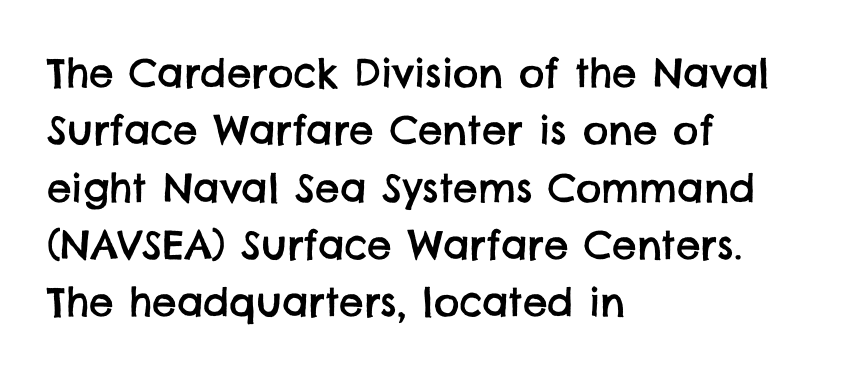
Q: Is the typeface a serif or a sans-serif typeface? A: Sans-serif.
Q: Is the text underlined? A: No.
Q: How is the paragraph aligned? A: Left-aligned.
Q: Is the spacing between letters normal or unusually wide? A: Normal.
Q: Is the spacing between lines tight, normal or loose? A: Normal.
Q: Width (condensed, normal, or wide)? A: Normal.
Q: Stroke contrast? A: Low.
Q: x-height? A: Large.
Q: Monospaced? A: No.
